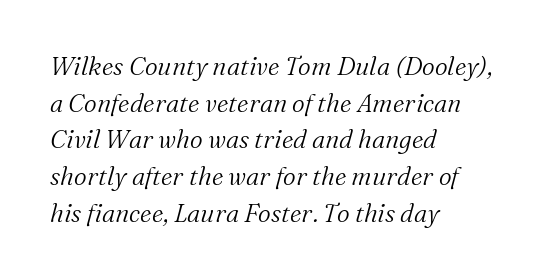
The rag falls on the right side of this text block. These lines were composed using italics. Stems and bowls with no extra thickness — not bold. Students, observe: this is what conventionally led text looks like. Characters follow at the spacing the type designer built in. Underlining? Definitely not there.
